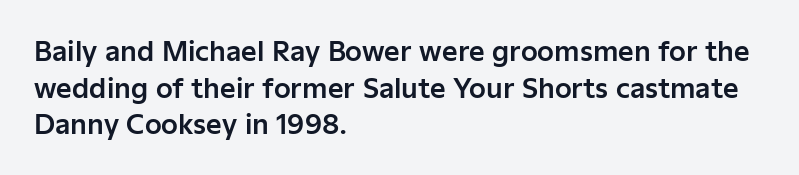
{"italic": "no", "underline": "no", "align": "left", "line_spacing": "normal", "line_spacing_ratio": 1.36, "letter_spacing": "normal", "letter_spacing_em": 0.0, "glyph_px": 27}
